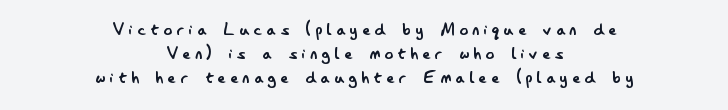
{"italic": "no", "bold": "no", "underline": "no", "align": "center", "line_spacing": "tight", "line_spacing_ratio": 1.14, "letter_spacing": "wide", "letter_spacing_em": 0.22, "glyph_px": 21}
